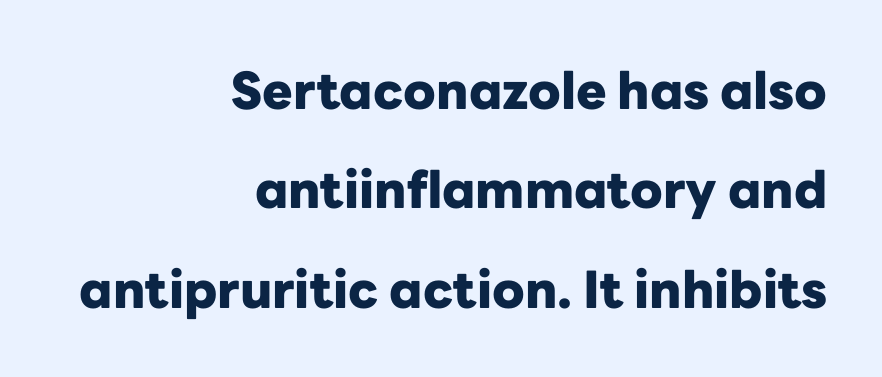
The typesetting leans heavy: a genuine bold. Character widths vary here, with narrow letters taking less room than wide ones. Does the leading feel generous? Absolutely, it's lavish. The tracking reads as untouched default to a designer's eye. Font category for this specimen: sans-serif.
